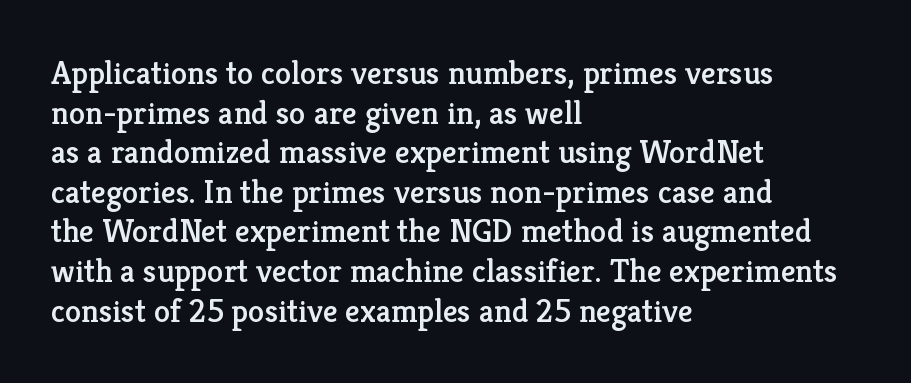
Each line starts at the same left margin while the right side varies. Tracking here is standard; glyphs follow each other at the usual distance. Proportional: the letters do not fall into vertical columns. You can tell it's not italic because the verticals are truly vertical. Serifs: yes, visible at the terminals of the letterforms.
